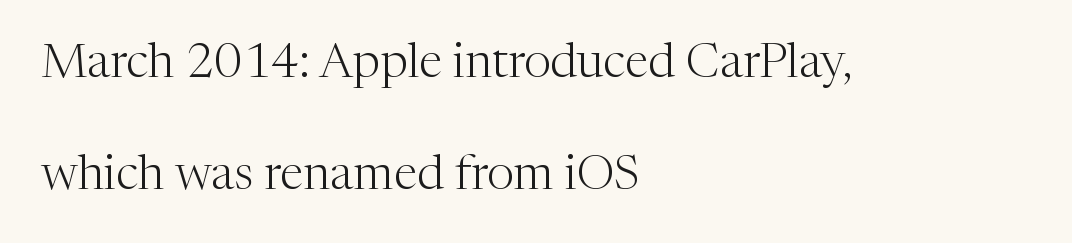
Q: Is the text bold? A: No.
Q: Is the text italic (slanted)? A: No, it is upright.
Q: Is the typeface a serif or a sans-serif typeface? A: Serif.
Q: Is the text underlined? A: No.
Q: How is the paragraph aligned? A: Left-aligned.
Q: Is the spacing between letters normal or unusually wide? A: Normal.
Q: Is the spacing between lines tight, normal or loose? A: Loose.
Q: Width (condensed, normal, or wide)? A: Normal.
Q: Stroke contrast? A: Medium.
Q: x-height? A: Medium.
Q: Monospaced? A: No.
